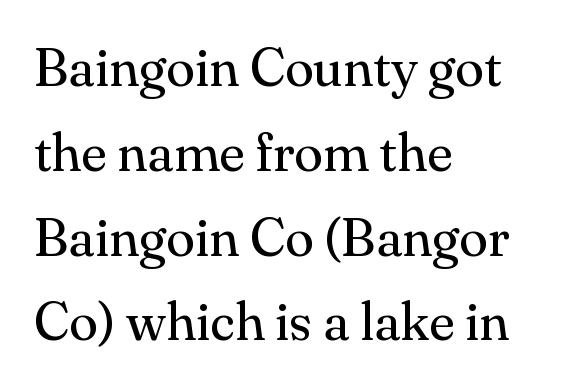
The image shows 53 px regular-weight serif type, upright; set left-aligned, normal line spacing (1.6x), normal letter spacing, not underlined; medium stroke contrast and a small x-height.
